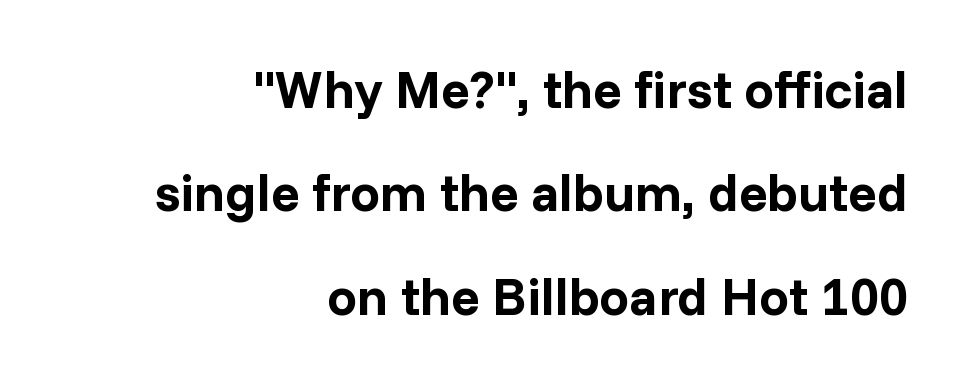
A typesetter would call this proportional, since set widths differ per character. The passage shown is not underscored anywhere. Widely set lines give the paragraph a tall, airy silhouette. Caption: standard tracking, unaltered. Strokes here are thick enough to call this a true bold.
